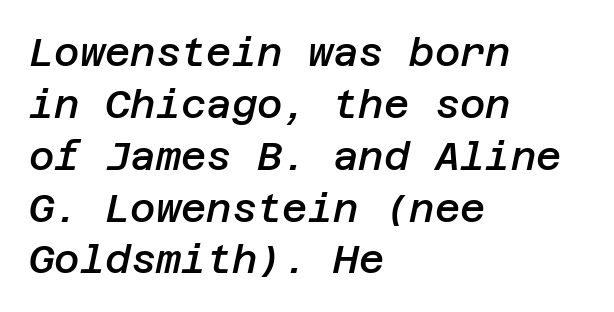
The image shows 39 px semibold type, italic (leaning right); set left-aligned, normal line spacing (1.33x), normal letter spacing, not underlined; low stroke contrast and a large x-height.
